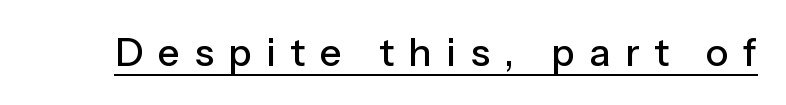
Q: Is the text italic (slanted)? A: No, it is upright.
Q: Is the typeface a serif or a sans-serif typeface? A: Sans-serif.
Q: Is the text underlined? A: Yes.
Q: Is the spacing between letters normal or unusually wide? A: Unusually wide.
Q: Width (condensed, normal, or wide)? A: Normal.
Q: Stroke contrast? A: Low.
Q: x-height? A: Medium.
Q: Monospaced? A: No.
